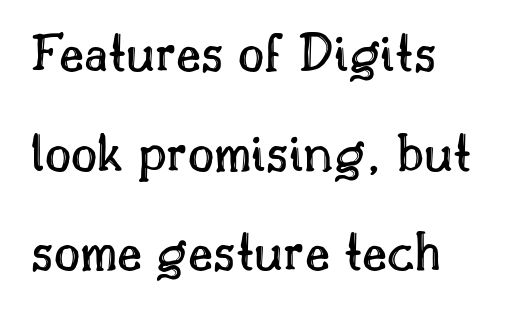
Rule under the text: the space is simply empty. Is there any slant? The stems are plumb. Glyph-to-glyph distance matches everyday printed text. Note the varied advance widths — an 'i' is clearly narrower than an 'm'. Alignment: flush left.
